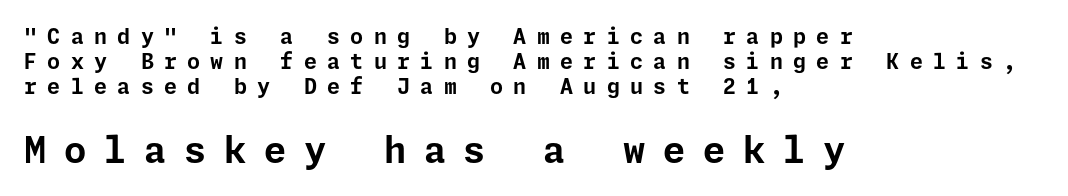
{"serif": "no", "italic": "no", "bold": "yes", "weight": "bold", "width": "normal", "stroke_contrast": "low", "x_height": "medium", "underline": "no", "align": "left", "line_spacing_ratio": 1.2, "letter_spacing": "wide", "letter_spacing_em": 0.49, "larger_block": "second", "size_ratio": 1.71, "glyph_px": 36}
